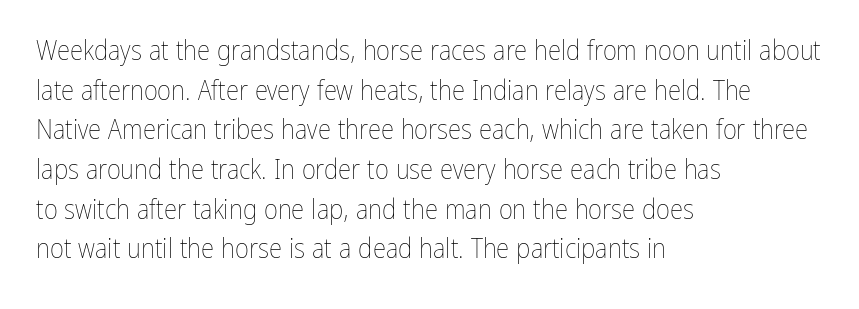
The image shows 27 px text type, upright; set left-aligned, normal line spacing (1.47x), normal letter spacing, not underlined.
